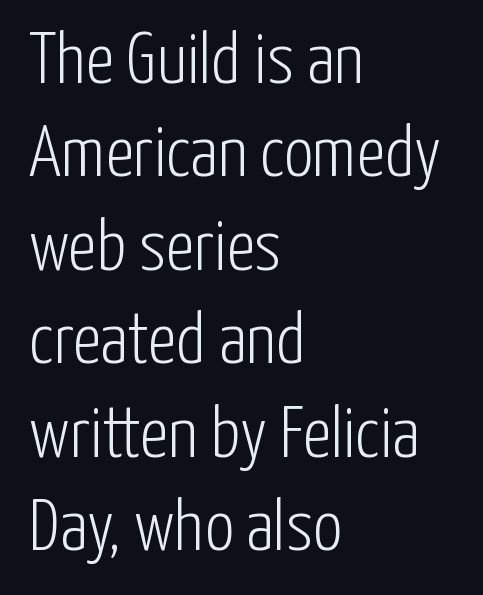
{"serif": "no", "italic": "no", "bold": "no", "weight": "light", "width": "condensed", "stroke_contrast": "low", "x_height": "medium", "monospaced": "no", "underline": "no", "align": "left", "line_spacing": "normal", "line_spacing_ratio": 1.28, "letter_spacing": "normal", "letter_spacing_em": 0.0, "glyph_px": 73}
